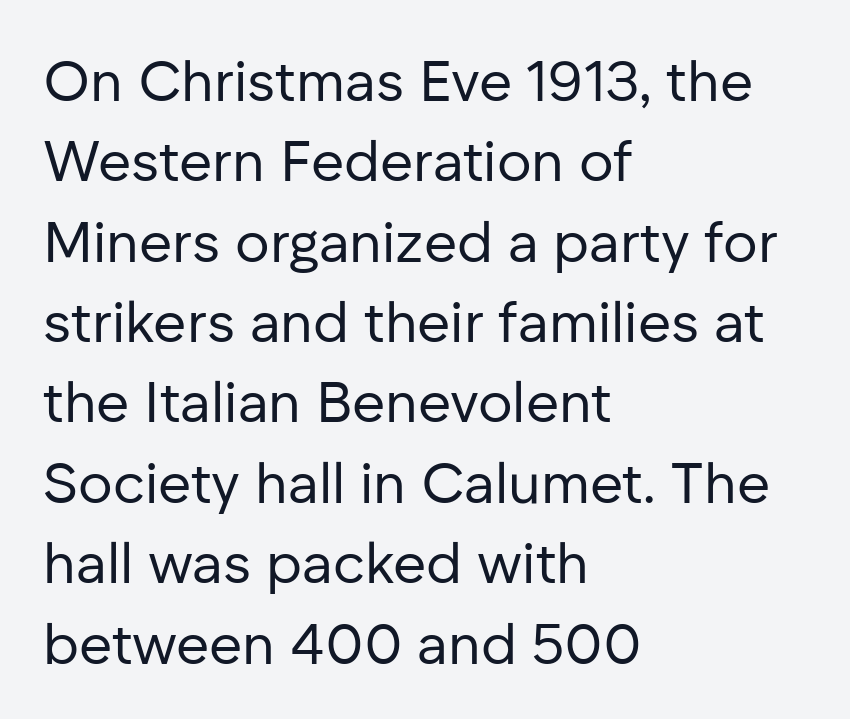
The image shows 57 px regular-weight sans-serif type, upright; set left-aligned, normal line spacing (1.41x), normal letter spacing, not underlined; low stroke contrast and a medium x-height.
